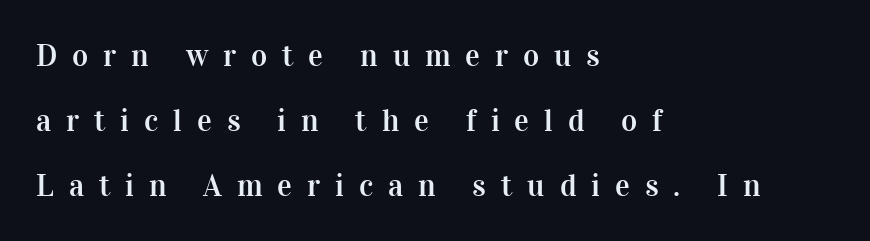
Clear beneath every line of the passage. Nope, not italic — everything's standing straight. This is serif lettering, the kind often seen in printed books. How would I describe the line gaps? Wide and relaxed. Words appear elongated and porous because spacing is wide. Varying glyph widths throughout — classic text-font behaviour.
